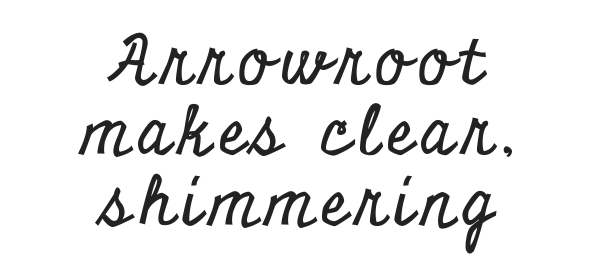
The image shows 67 px condensed serif type; set centered, tight line spacing (1.05x), not underlined; low stroke contrast and a small x-height.
